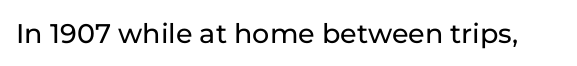
Q: Is the text italic (slanted)? A: No, it is upright.
Q: Is the text underlined? A: No.
Q: Is the spacing between letters normal or unusually wide? A: Normal.
